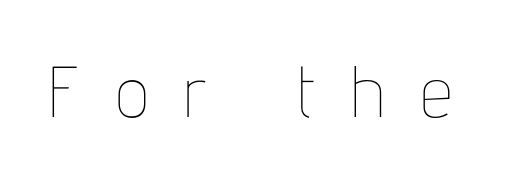
Q: Is the text bold? A: No.
Q: Is the text italic (slanted)? A: No, it is upright.
Q: Is the text underlined? A: No.
Q: Is the spacing between letters normal or unusually wide? A: Unusually wide.
Q: Width (condensed, normal, or wide)? A: Condensed.
Q: Stroke contrast? A: Low.
Q: x-height? A: Medium.
Q: Monospaced? A: No.
